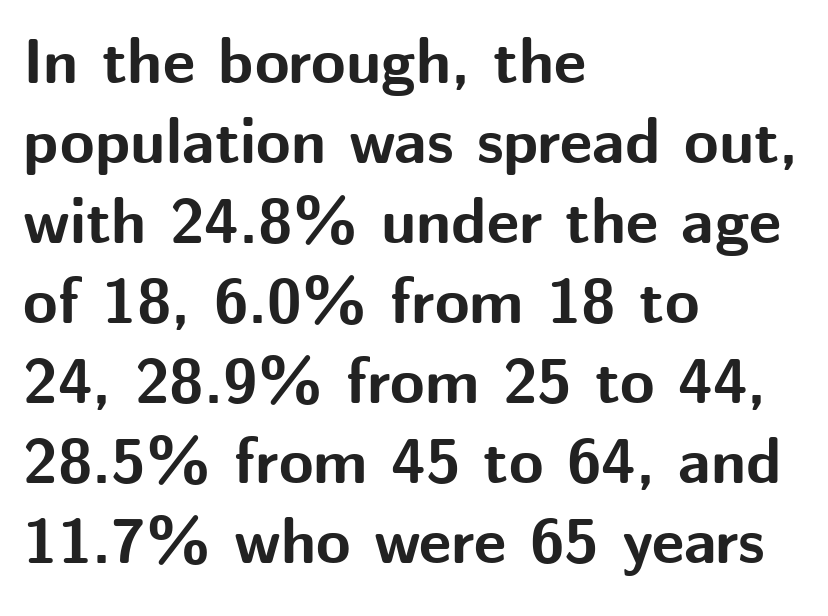
Caption: standard tracking, unaltered. Heavy, bold letterforms. This is sans-serif lettering, the kind often seen on screens and signage. This is the regular roman posture of the typeface. The designer left line spacing at the default.
